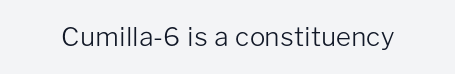
Q: Is the text bold? A: No.
Q: Is the text italic (slanted)? A: No, it is upright.
Q: Is the text underlined? A: No.
Q: Is the spacing between letters normal or unusually wide? A: Normal.
